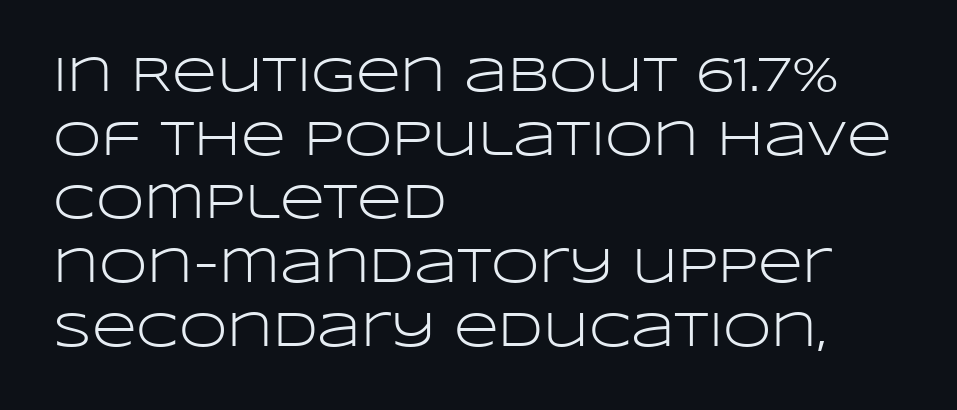
{"serif": "no", "italic": "no", "bold": "no", "weight": "light", "width": "wide", "stroke_contrast": "low", "x_height": "large", "monospaced": "no", "underline": "no", "align": "left", "line_spacing": "normal", "line_spacing_ratio": 1.3, "letter_spacing": "normal", "letter_spacing_em": 0.0, "glyph_px": 49}
